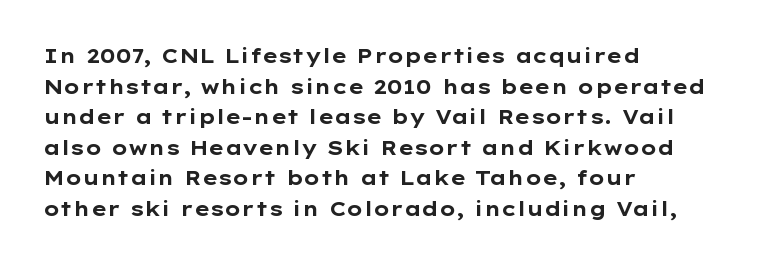
Underlining? Definitely not there. The paragraph has a hard left edge and a soft right edge. A typesetter would mark this as roman, not italic. What weight is shown? A full bold with thick strokes.
